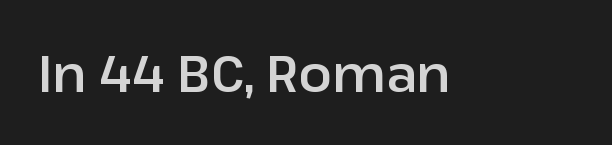
The rendering shows plain stroke endings on the letterforms — a sans-serif design. Clear beneath every line of the passage. Every character sits straight up, as roman type does. Here the designer chose a conventional face with non-uniform glyph widths. This rendering leaves character spacing at its baseline value.
